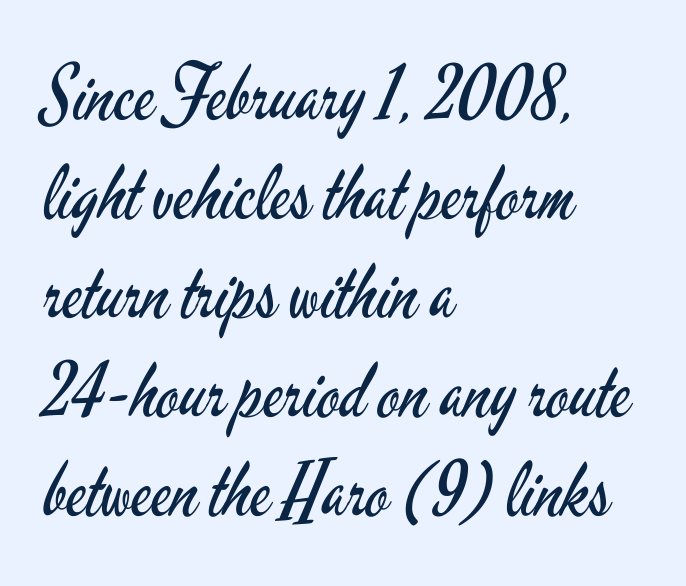
The image shows 75 px regular-weight, condensed sans-serif type; set left-aligned, normal line spacing (1.32x), normal letter spacing, not underlined; low stroke contrast and a small x-height.
